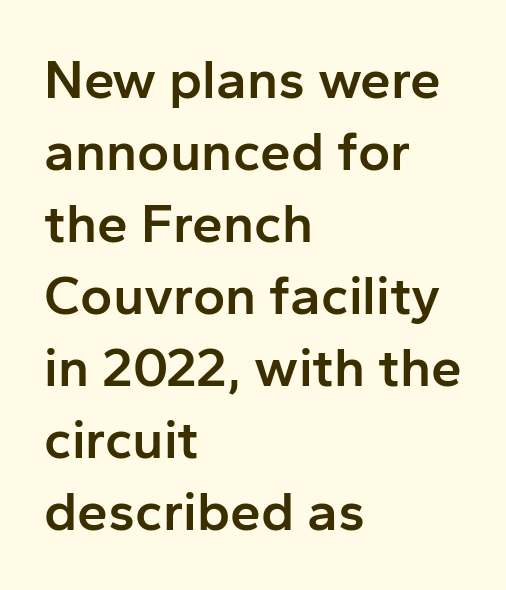
Q: Is the text bold? A: Semi-bold.
Q: Is the text italic (slanted)? A: No, it is upright.
Q: Is the typeface a serif or a sans-serif typeface? A: Sans-serif.
Q: Is the text underlined? A: No.
Q: How is the paragraph aligned? A: Left-aligned.
Q: Is the spacing between letters normal or unusually wide? A: Normal.
Q: Is the spacing between lines tight, normal or loose? A: Normal.
Q: Width (condensed, normal, or wide)? A: Normal.
Q: Stroke contrast? A: Low.
Q: x-height? A: Medium.
Q: Monospaced? A: No.
